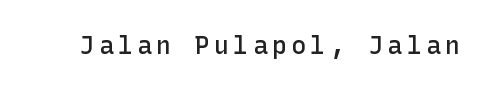
Q: Is the text bold? A: Semi-bold.
Q: Is the text italic (slanted)? A: No, it is upright.
Q: Is the text underlined? A: No.
